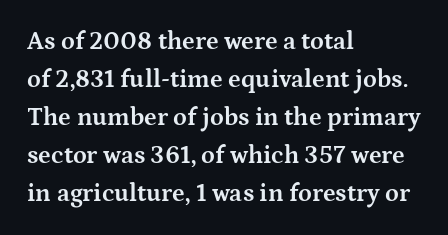
Leftover space on each line is placed entirely after the last word. Normally led — the rows are evenly, conventionally spaced. Type without underlining. Here the glyphs are tracked normally, forming tight word shapes.
